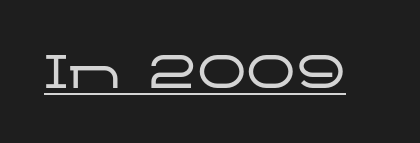
Descenders here cross a horizontal rule under the line. When letters stand straight like this, we call the style roman or upright. Caption: standard tracking, unaltered. Think of a printed novel: that variable character pitch is what you see here. The designer went with a sans here, leaving each stem footless.
